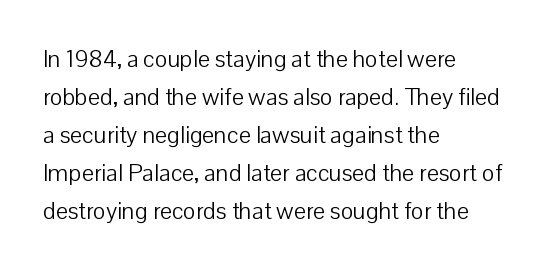
{"italic": "no", "bold": "no", "underline": "no", "align": "left", "line_spacing": "normal", "line_spacing_ratio": 1.58, "letter_spacing": "normal", "letter_spacing_em": 0.0, "glyph_px": 24}
